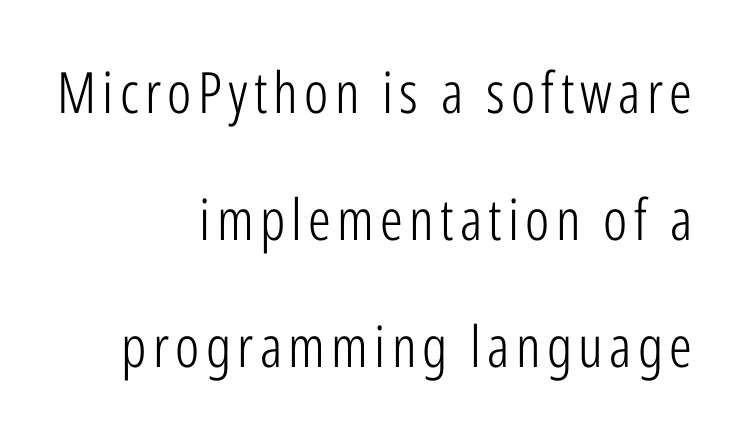
Q: Is the text bold? A: No.
Q: Is the text italic (slanted)? A: No, it is upright.
Q: Is the typeface a serif or a sans-serif typeface? A: Sans-serif.
Q: Is the text underlined? A: No.
Q: How is the paragraph aligned? A: Right-aligned.
Q: Is the spacing between lines tight, normal or loose? A: Loose.
Q: Width (condensed, normal, or wide)? A: Condensed.
Q: Stroke contrast? A: Low.
Q: x-height? A: Medium.
Q: Monospaced? A: No.
